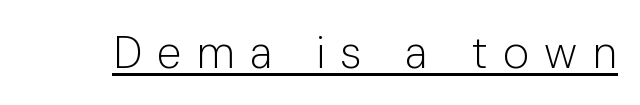
{"serif": "no", "italic": "no", "bold": "no", "weight": "light", "width": "normal", "stroke_contrast": "low", "x_height": "medium", "monospaced": "no", "underline": "yes", "letter_spacing": "wide", "letter_spacing_em": 0.34, "glyph_px": 45}
